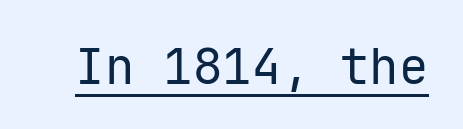
{"serif": "no", "italic": "no", "bold": "no", "weight": "regular", "width": "normal", "stroke_contrast": "low", "x_height": "medium", "monospaced": "yes", "underline": "yes", "letter_spacing": "normal", "letter_spacing_em": 0.0, "glyph_px": 49}
